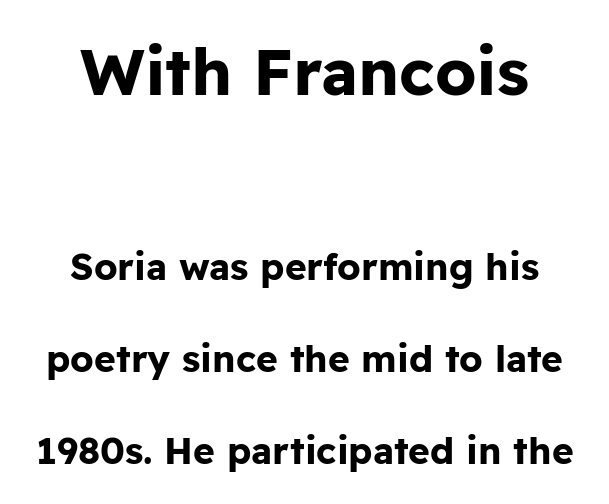
Q: Is the text bold? A: Yes.
Q: Is the text italic (slanted)? A: No, it is upright.
Q: Is the typeface a serif or a sans-serif typeface? A: Sans-serif.
Q: Is the text underlined? A: No.
Q: Is the spacing between letters normal or unusually wide? A: Normal.
Q: Is the spacing between lines tight, normal or loose? A: Loose.
Q: Which block of text is set in a larger size, the first (top) or the second (bottom)? A: The first (top) one.
Q: Width (condensed, normal, or wide)? A: Normal.
Q: Stroke contrast? A: Low.
Q: x-height? A: Medium.
Q: Monospaced? A: No.
